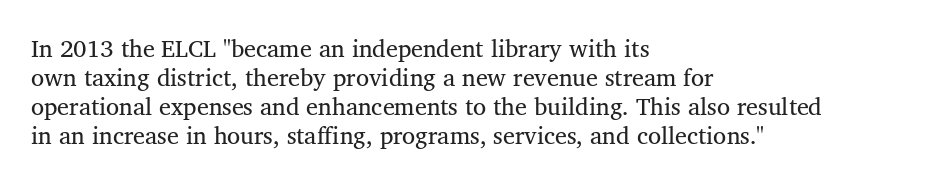
The image shows 24 px text type, upright; set left-aligned, line spacing 1.21x, normal letter spacing, not underlined.
